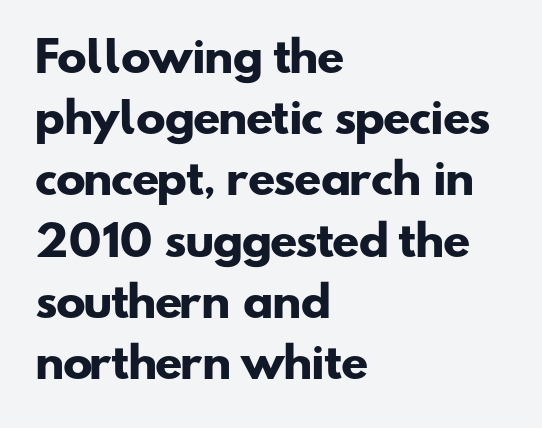
Q: Is the text bold? A: Yes.
Q: Is the typeface a serif or a sans-serif typeface? A: Sans-serif.
Q: Is the text underlined? A: No.
Q: How is the paragraph aligned? A: Left-aligned.
Q: Is the spacing between letters normal or unusually wide? A: Normal.
Q: Is the spacing between lines tight, normal or loose? A: Normal.
Q: Width (condensed, normal, or wide)? A: Wide.
Q: Stroke contrast? A: Low.
Q: x-height? A: Small.
Q: Monospaced? A: No.
